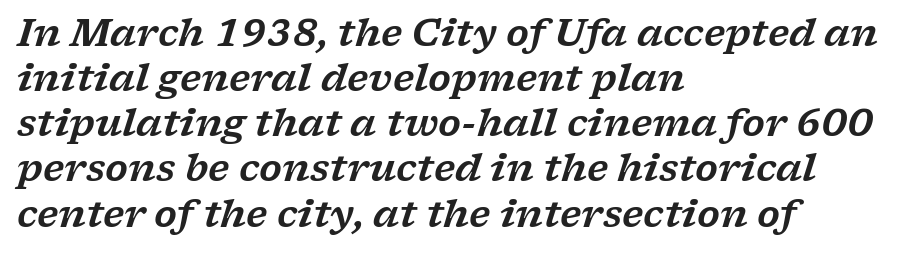
Q: Is the text italic (slanted)? A: Yes, it leans right by about 17 degrees.
Q: Is the typeface a serif or a sans-serif typeface? A: Serif.
Q: Is the text underlined? A: No.
Q: How is the paragraph aligned? A: Left-aligned.
Q: Is the spacing between letters normal or unusually wide? A: Normal.
Q: Width (condensed, normal, or wide)? A: Wide.
Q: Stroke contrast? A: Low.
Q: x-height? A: Medium.
Q: Monospaced? A: No.
